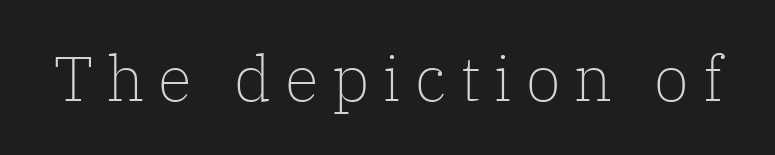
The image shows 63 px light serif type, upright; set unusually wide letter spacing (+0.22 em), not underlined; low stroke contrast and a medium x-height.
